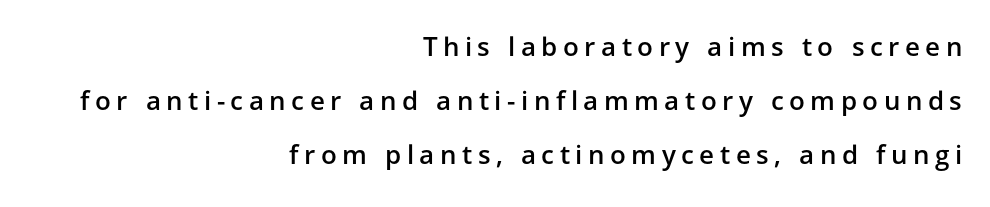
Words appear elongated and porous because spacing is wide. Rule under the text: the space is simply empty. What weight is shown? A semibold, between regular and bold. Whoever set this chose breathing room over compactness in the vertical rhythm. The letters stand straight up with perfectly vertical stems. Short and long lines alike share a common ending point at right.
